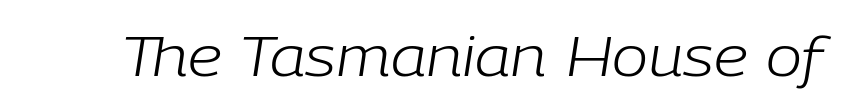
Tall strokes in this sample are angled rather than plumb. The face used here is rendered with its standard letterfit. This sample has the flowing, uneven cadence of proportional lettering. This rendering features lettering with no underline. Summary of weight: not heavy and not bold.
